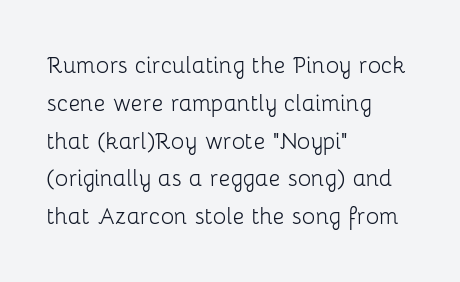
{"serif": "no", "italic": "no", "bold": "no", "weight": "light", "width": "normal", "stroke_contrast": "low", "x_height": "medium", "monospaced": "no", "underline": "no", "align": "left", "line_spacing": "normal", "line_spacing_ratio": 1.35, "letter_spacing": "normal", "letter_spacing_em": 0.0, "glyph_px": 28}
